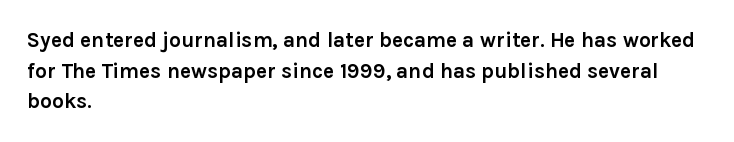
{"italic": "no", "bold": "yes", "underline": "no", "align": "left", "line_spacing": "normal", "line_spacing_ratio": 1.46, "letter_spacing": "normal", "letter_spacing_em": 0.0, "glyph_px": 21}
